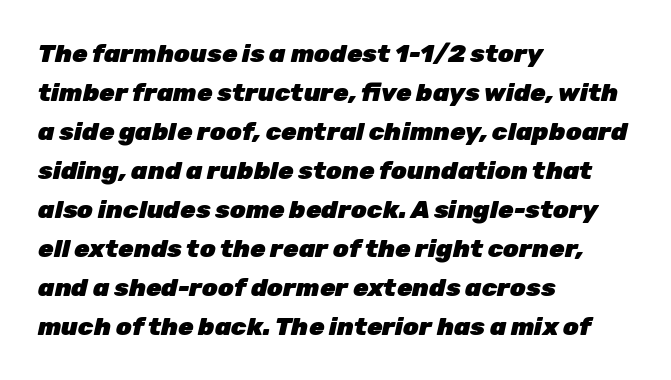
Q: Is the text bold? A: Yes.
Q: Is the text italic (slanted)? A: Yes, it leans right by about 12 degrees.
Q: Is the text underlined? A: No.
Q: How is the paragraph aligned? A: Left-aligned.
Q: Is the spacing between letters normal or unusually wide? A: Normal.
Q: Is the spacing between lines tight, normal or loose? A: Normal.
